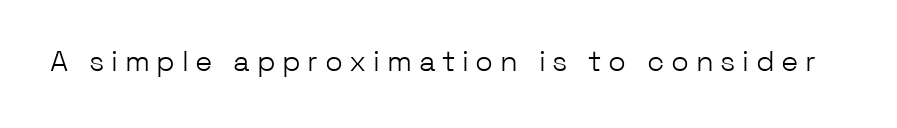
Q: Is the text bold? A: No.
Q: Is the text italic (slanted)? A: No, it is upright.
Q: Is the typeface a serif or a sans-serif typeface? A: Sans-serif.
Q: Is the text underlined? A: No.
Q: Is the spacing between letters normal or unusually wide? A: Unusually wide.
Q: Width (condensed, normal, or wide)? A: Normal.
Q: Stroke contrast? A: Low.
Q: x-height? A: Medium.
Q: Monospaced? A: No.
